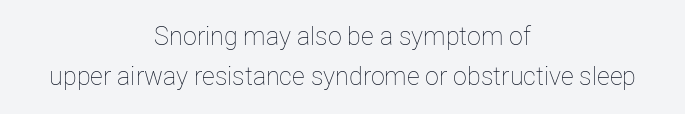
Q: Is the text bold? A: No.
Q: Is the text italic (slanted)? A: No, it is upright.
Q: Is the text underlined? A: No.
Q: How is the paragraph aligned? A: Centered.
Q: Is the spacing between letters normal or unusually wide? A: Normal.
Q: Is the spacing between lines tight, normal or loose? A: Normal.
